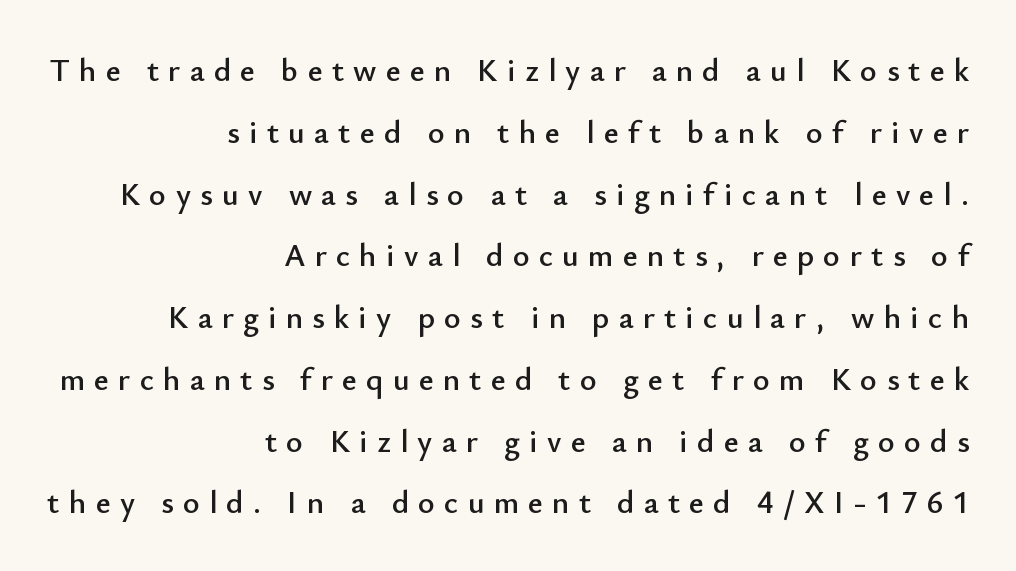
The image shows 32 px sans-serif type, upright; set right-aligned, loose line spacing (1.93x), unusually wide letter spacing (+0.29 em), not underlined; low stroke contrast and a small x-height.
